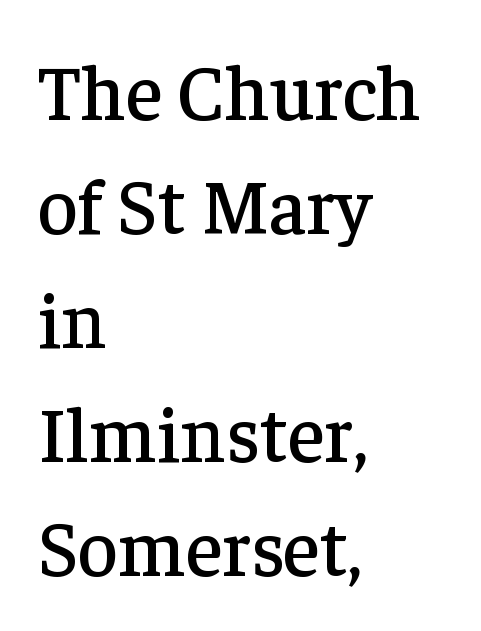
The image shows 78 px serif type, upright; set left-aligned, normal line spacing (1.46x), normal letter spacing, not underlined; low stroke contrast and a medium x-height.
